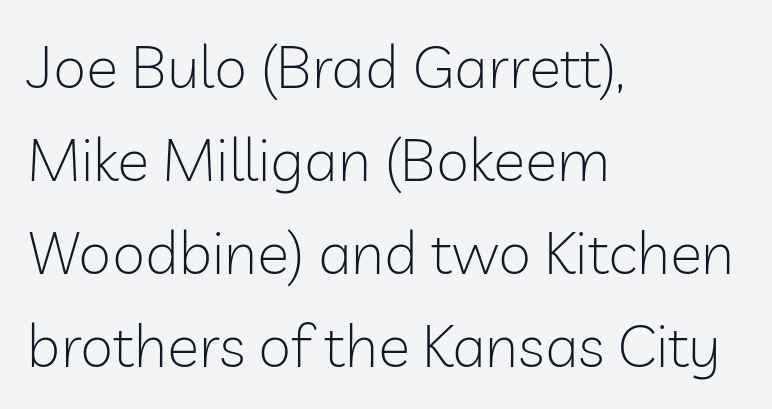
Q: Is the text bold? A: No.
Q: Is the text italic (slanted)? A: No, it is upright.
Q: Is the typeface a serif or a sans-serif typeface? A: Sans-serif.
Q: Is the text underlined? A: No.
Q: How is the paragraph aligned? A: Left-aligned.
Q: Is the spacing between letters normal or unusually wide? A: Normal.
Q: Is the spacing between lines tight, normal or loose? A: Normal.
Q: Width (condensed, normal, or wide)? A: Normal.
Q: Stroke contrast? A: Low.
Q: x-height? A: Medium.
Q: Monospaced? A: No.
